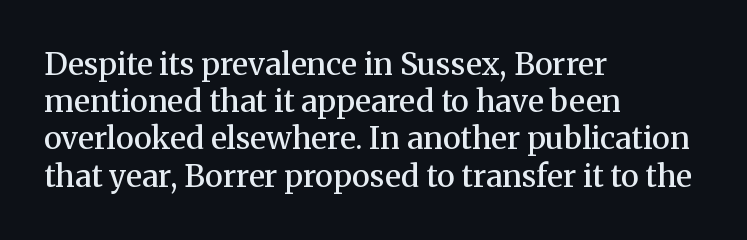
Spacing verdict: proportional, widths tailored to each character. Does the copy run flush right? No — it runs flush left. I'd describe the lettering as semibold — firm but not a full bold. The gaps between neighbouring characters are ordinary and unremarkable. Check the space under the baseline: it is left empty. Rendered with straight, roman letterforms.
